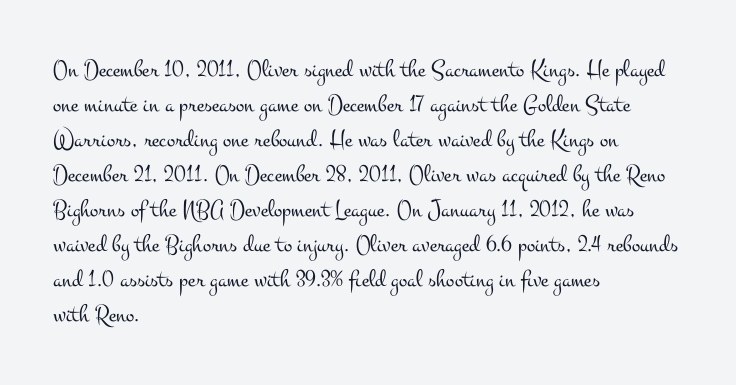
{"bold": "no", "underline": "no", "align": "left", "line_spacing": "normal", "line_spacing_ratio": 1.4, "letter_spacing": "normal", "letter_spacing_em": 0.0, "glyph_px": 25}
